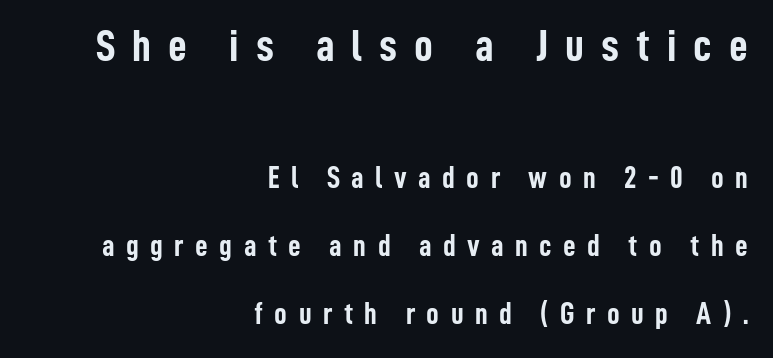
Q: Is the text bold? A: Yes.
Q: Is the text italic (slanted)? A: No, it is upright.
Q: Is the typeface a serif or a sans-serif typeface? A: Sans-serif.
Q: Is the text underlined? A: No.
Q: How is the paragraph aligned? A: Right-aligned.
Q: Is the spacing between letters normal or unusually wide? A: Unusually wide.
Q: Is the spacing between lines tight, normal or loose? A: Loose.
Q: Which block of text is set in a larger size, the first (top) or the second (bottom)? A: The first (top) one.
Q: Width (condensed, normal, or wide)? A: Condensed.
Q: Stroke contrast? A: Low.
Q: x-height? A: Medium.
Q: Monospaced? A: No.
